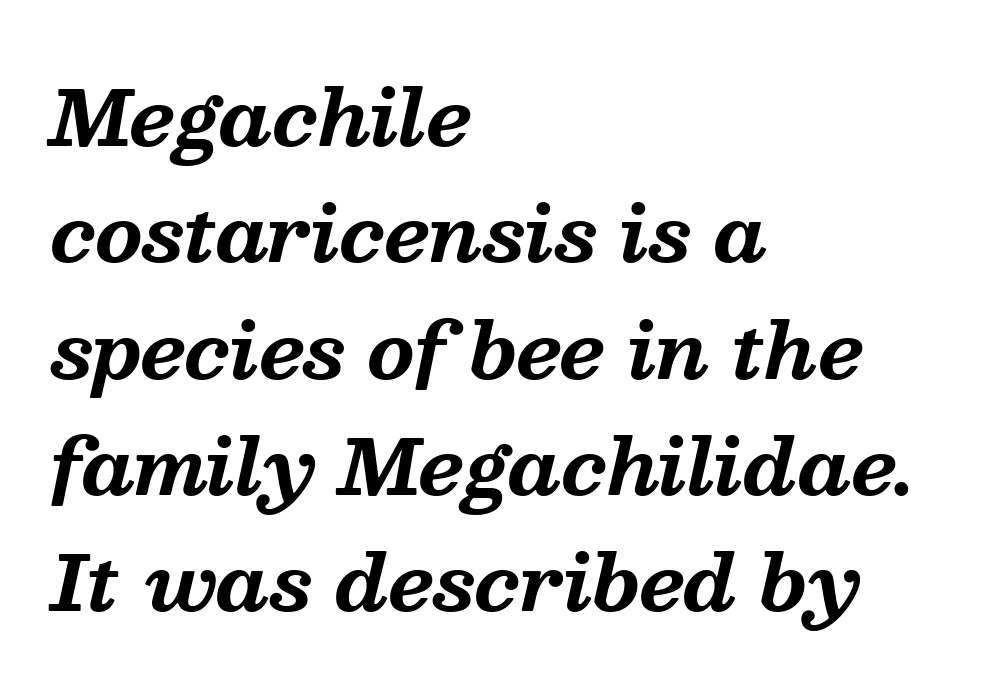
Q: Is the text bold? A: Yes.
Q: Is the text italic (slanted)? A: Yes, it leans right by about 13 degrees.
Q: Is the typeface a serif or a sans-serif typeface? A: Serif.
Q: Is the text underlined? A: No.
Q: How is the paragraph aligned? A: Left-aligned.
Q: Is the spacing between letters normal or unusually wide? A: Normal.
Q: Is the spacing between lines tight, normal or loose? A: Normal.
Q: Width (condensed, normal, or wide)? A: Normal.
Q: Stroke contrast? A: Medium.
Q: x-height? A: Medium.
Q: Monospaced? A: No.
